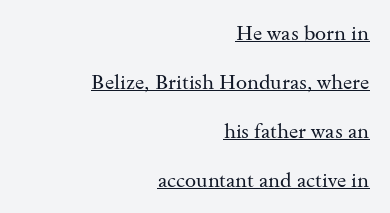
In terms of letterspacing, this is plain default setting. Rows of type keep a wide berth in the vertical direction. Teacher's note: observe the even right margin — that is flush-right alignment. The lettering stays uniformly vertical, giving the passage a roman look. Compared with a typical body face, this is equally light or lighter still.
